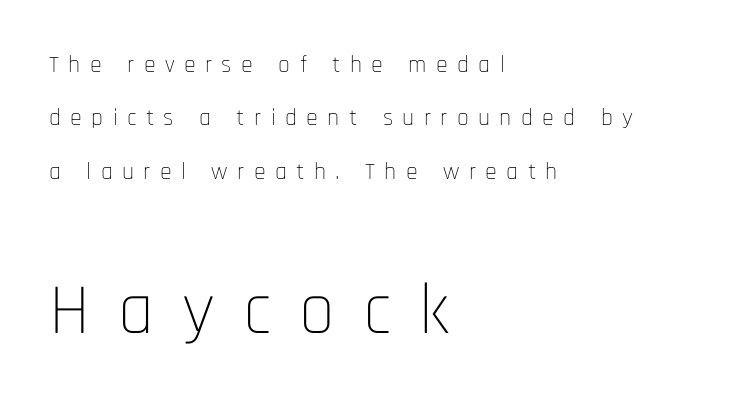
{"serif": "no", "italic": "no", "bold": "no", "weight": "thin", "width": "condensed", "stroke_contrast": "low", "x_height": "large", "monospaced": "no", "underline": "no", "align": "left", "line_spacing": "loose", "line_spacing_ratio": 2.22, "letter_spacing": "wide", "letter_spacing_em": 0.39, "larger_block": "second", "size_ratio": 3.0, "glyph_px": 72}
